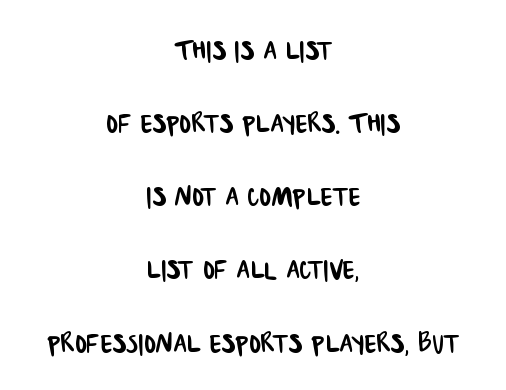
The image shows 35 px condensed sans-serif type; set centered, loose line spacing (2.09x), normal letter spacing, not underlined; low stroke contrast and a large x-height.
